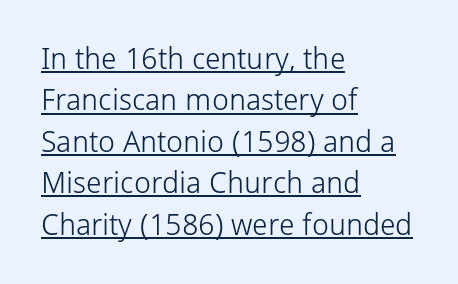
Q: Is the text bold? A: No.
Q: Is the text italic (slanted)? A: No, it is upright.
Q: Is the typeface a serif or a sans-serif typeface? A: Sans-serif.
Q: Is the text underlined? A: Yes.
Q: How is the paragraph aligned? A: Left-aligned.
Q: Is the spacing between letters normal or unusually wide? A: Normal.
Q: Is the spacing between lines tight, normal or loose? A: Normal.
Q: Width (condensed, normal, or wide)? A: Normal.
Q: Stroke contrast? A: Low.
Q: x-height? A: Medium.
Q: Monospaced? A: No.
